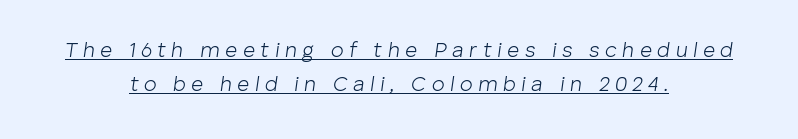
Typeset on center — no edge is straight. Letters have the restrained weight of plain body copy at most. Between one letter and the next there's a generous, obvious gap. Notice how a bar underscores the lettering throughout.
